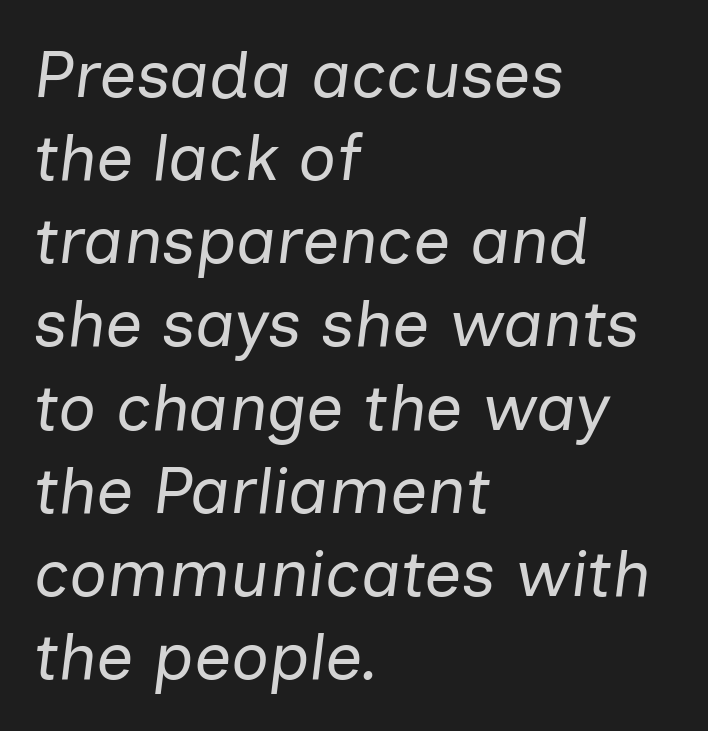
{"italic": "yes", "lean": "right", "slant_degrees": 7, "bold": "no", "weight": "regular", "width": "normal", "stroke_contrast": "low", "x_height": "medium", "monospaced": "no", "underline": "no", "align": "left", "line_spacing": "normal", "line_spacing_ratio": 1.26, "letter_spacing": "normal", "letter_spacing_em": 0.0, "glyph_px": 66}
